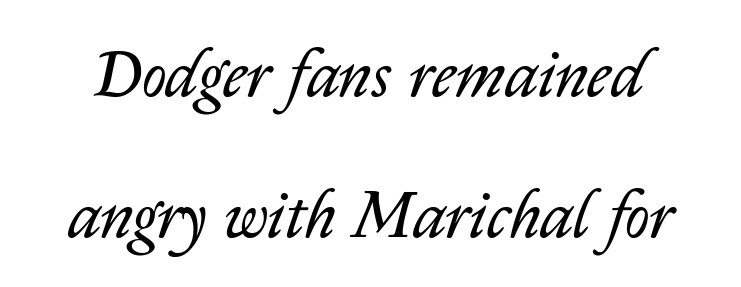
A typesetter would call this leading open, well beyond the default. Does extra space separate the letters? No, they use regular spacing. Summary of weight: not heavy and not bold. The rendering applies a slant to the glyphs. Underlining? Definitely not there.
